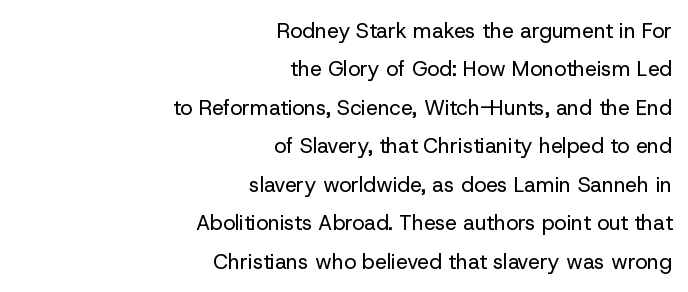
A flush-right, rag-left setting is used for this passage. The zone under the glyphs is completely vacant. The font's upright variant was chosen for this text. The cut favours lightness, reaching ordinary text weight at its darkest. Each word holds together tightly as a unit, with standard inter-letter gaps.
